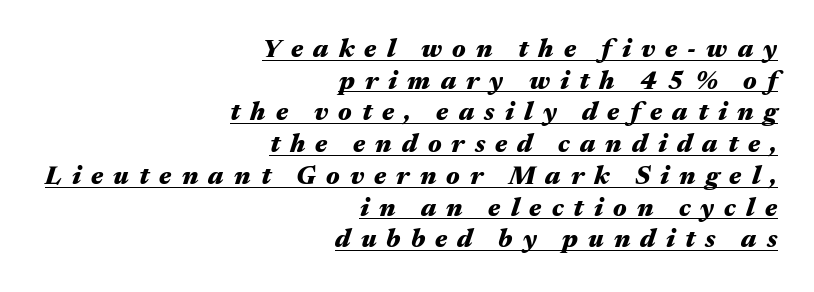
Short and long lines alike share a common ending point at right. The letters are bold, with thick, heavy strokes. Compared with ordinary roman type, these characters are visibly tilted. The letters are spread apart with noticeably loose tracking.
